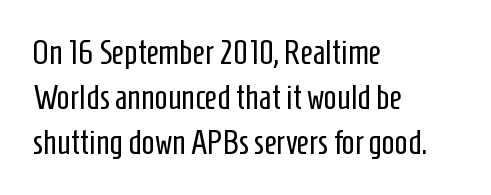
{"serif": "no", "italic": "no", "bold": "no", "weight": "regular", "width": "condensed", "stroke_contrast": "low", "x_height": "medium", "monospaced": "no", "underline": "no", "align": "left", "line_spacing": "normal", "line_spacing_ratio": 1.33, "letter_spacing": "normal", "letter_spacing_em": 0.0, "glyph_px": 34}
